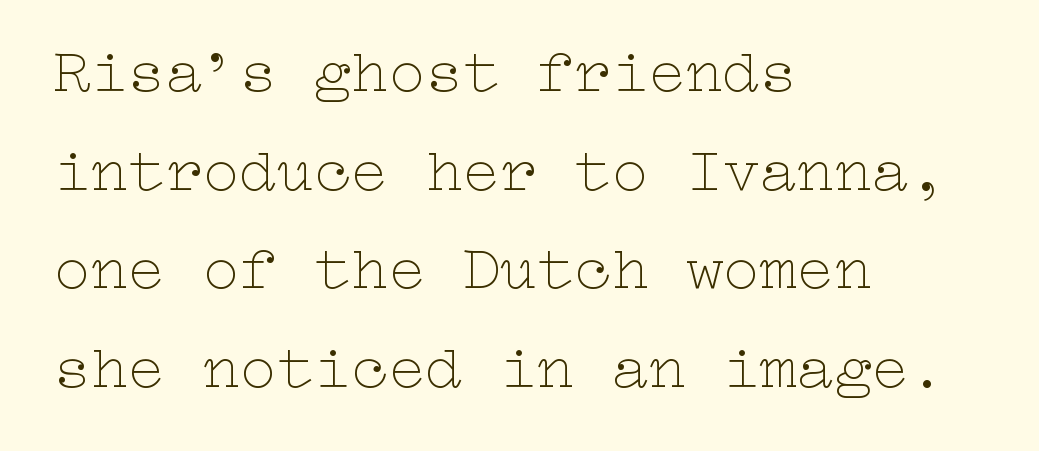
Q: Is the text bold? A: No.
Q: Is the text italic (slanted)? A: No, it is upright.
Q: Is the text underlined? A: No.
Q: How is the paragraph aligned? A: Left-aligned.
Q: Is the spacing between letters normal or unusually wide? A: Normal.
Q: Is the spacing between lines tight, normal or loose? A: Normal.
Q: Width (condensed, normal, or wide)? A: Wide.
Q: Stroke contrast? A: Low.
Q: x-height? A: Medium.
